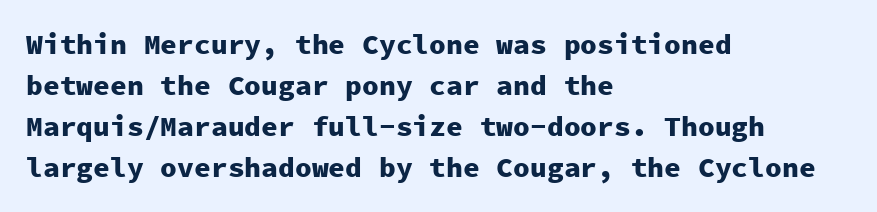
The image shows 28 px heavy sans-serif type, upright, monospaced; set left-aligned, normal line spacing (1.47x), normal letter spacing, not underlined; low stroke contrast and a medium x-height.
